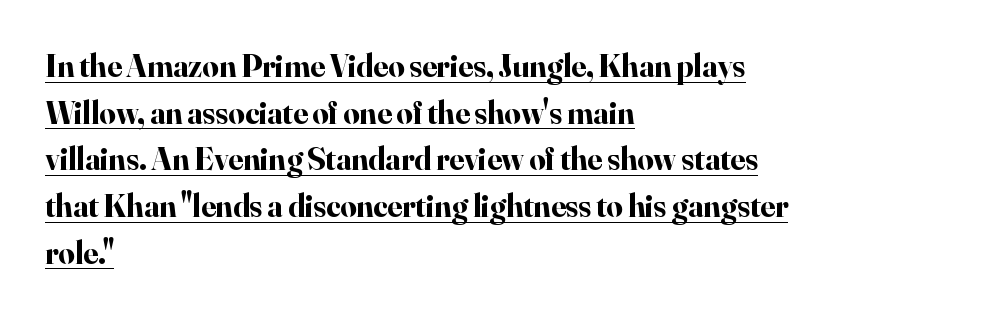
{"serif": "yes", "italic": "no", "bold": "yes", "weight": "bold", "width": "normal", "stroke_contrast": "high", "x_height": "small", "monospaced": "no", "underline": "yes", "align": "left", "line_spacing": "normal", "line_spacing_ratio": 1.46, "letter_spacing": "normal", "letter_spacing_em": 0.0, "glyph_px": 32}
